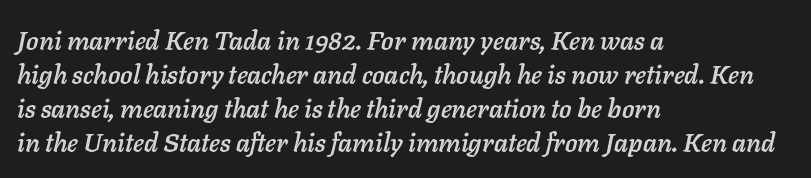
{"italic": "yes", "lean": "right", "slant_degrees": 11, "underline": "no", "align": "left", "line_spacing": "normal", "line_spacing_ratio": 1.31, "letter_spacing": "normal", "letter_spacing_em": 0.0, "glyph_px": 26}
